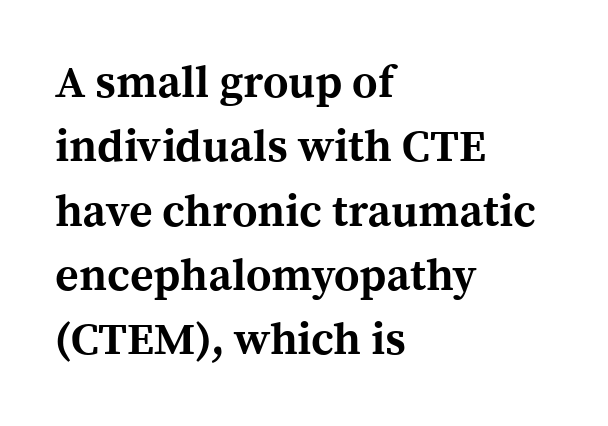
{"serif": "yes", "italic": "no", "bold": "yes", "weight": "bold", "width": "normal", "x_height": "medium", "monospaced": "no", "underline": "no", "align": "left", "line_spacing": "normal", "line_spacing_ratio": 1.43, "letter_spacing": "normal", "letter_spacing_em": 0.0, "glyph_px": 45}
